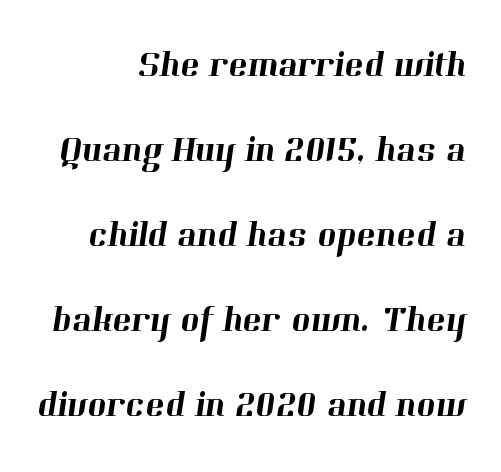
Typographically, this falls in the serif category. Observe the ordinary spacing: letters are neighbours, not strangers. Any mark beneath the type? The region is blank. The typesetter chose a ragged-left arrangement here. Varying glyph widths throughout — classic text-font behaviour.
